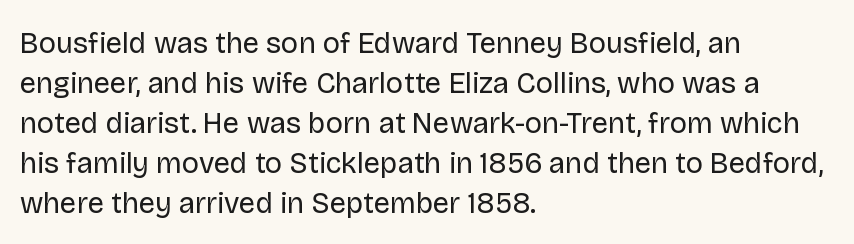
{"serif": "no", "italic": "no", "bold": "no", "weight": "regular", "width": "normal", "stroke_contrast": "low", "x_height": "large", "monospaced": "no", "underline": "no", "align": "left", "line_spacing": "normal", "line_spacing_ratio": 1.38, "letter_spacing": "normal", "letter_spacing_em": 0.0, "glyph_px": 29}
